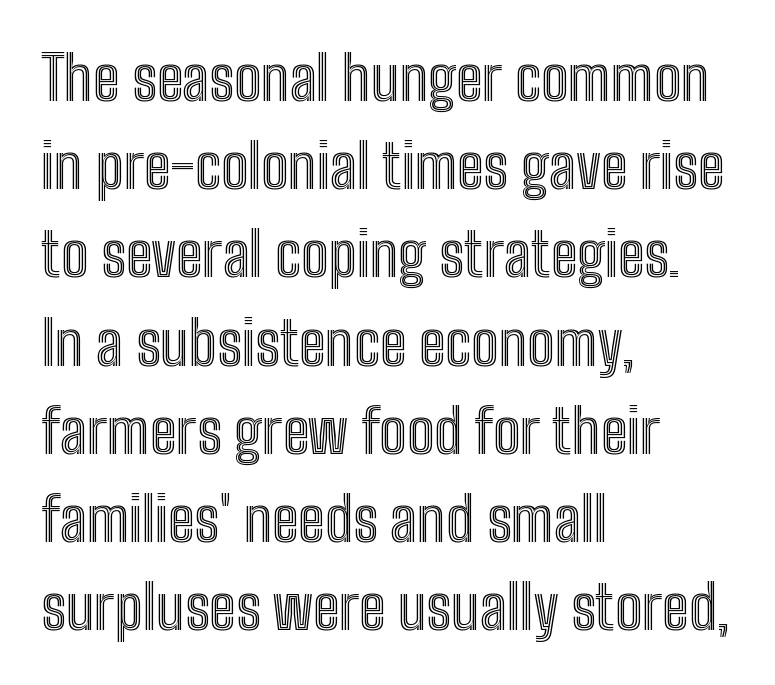
The image shows 60 px condensed type, upright; set left-aligned, normal line spacing (1.47x), normal letter spacing, not underlined; a medium x-height.
